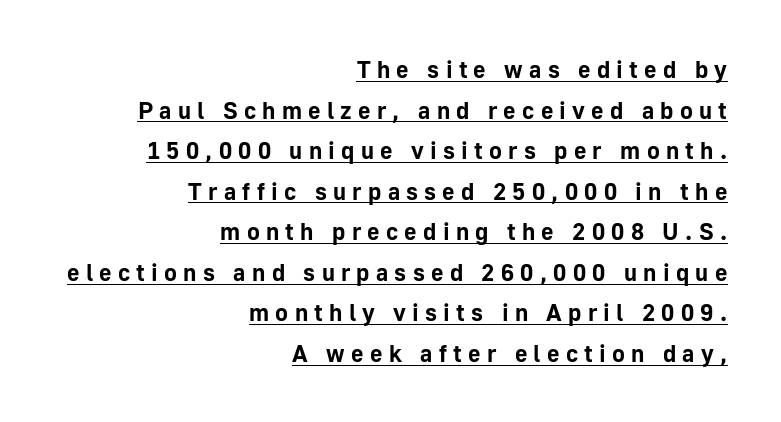
Q: Is the text bold? A: Yes.
Q: Is the text italic (slanted)? A: No, it is upright.
Q: Is the text underlined? A: Yes.
Q: How is the paragraph aligned? A: Right-aligned.
Q: Is the spacing between letters normal or unusually wide? A: Unusually wide.
Q: Is the spacing between lines tight, normal or loose? A: Normal.
